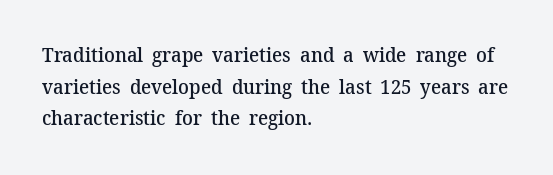
{"italic": "no", "bold": "semi", "underline": "no", "align": "left", "line_spacing": "normal", "line_spacing_ratio": 1.58, "letter_spacing": "normal", "letter_spacing_em": 0.0, "glyph_px": 20}
